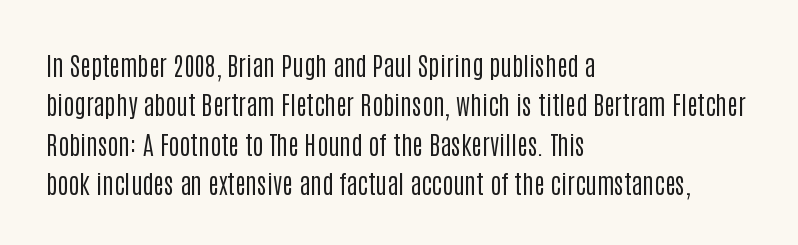
A typesetter would mark this as roman, not italic. Does the leading feel generous? No, just average. The typesetter chose a ragged-right arrangement here. The gaps between neighbouring characters are ordinary and unremarkable. Is this a heavy cut? Hardly; it is regular or lighter. The space directly below the letters is spotless.
